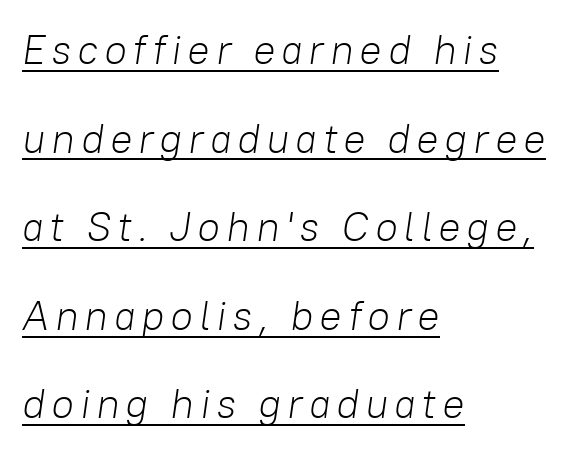
Q: Is the text bold? A: No.
Q: Is the text italic (slanted)? A: Yes, it leans right by about 8 degrees.
Q: Is the text underlined? A: Yes.
Q: How is the paragraph aligned? A: Left-aligned.
Q: Is the spacing between lines tight, normal or loose? A: Loose.
Q: Width (condensed, normal, or wide)? A: Normal.
Q: Stroke contrast? A: Low.
Q: x-height? A: Medium.
Q: Monospaced? A: No.
